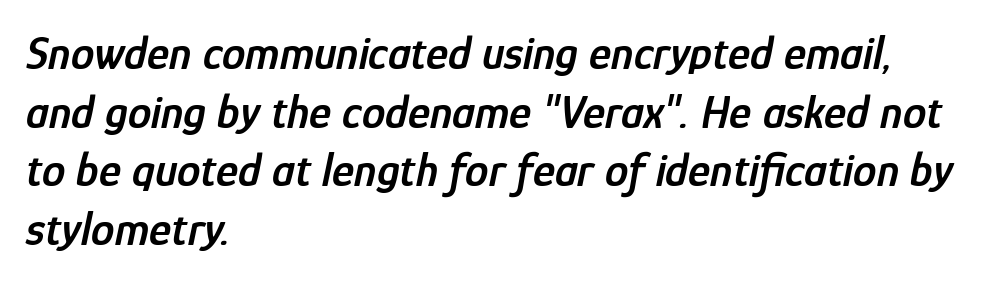
No word sits above an underline. These lines are set flush left with a ragged right edge. Glyph-to-glyph distance matches everyday printed text. There's an unmistakable incline to the writing here.
